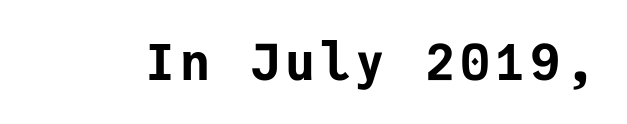
Q: Is the text bold? A: Yes.
Q: Is the text italic (slanted)? A: No, it is upright.
Q: Is the typeface a serif or a sans-serif typeface? A: Sans-serif.
Q: Is the text underlined? A: No.
Q: Width (condensed, normal, or wide)? A: Normal.
Q: Stroke contrast? A: Low.
Q: x-height? A: Medium.
Q: Monospaced? A: Yes.
